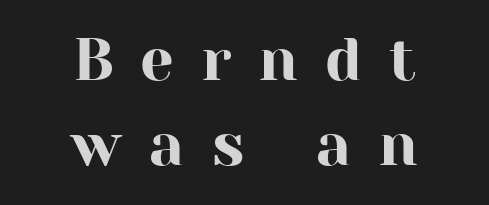
Q: Is the text italic (slanted)? A: No, it is upright.
Q: Is the typeface a serif or a sans-serif typeface? A: Serif.
Q: Is the text underlined? A: No.
Q: How is the paragraph aligned? A: Centered.
Q: Is the spacing between letters normal or unusually wide? A: Unusually wide.
Q: Is the spacing between lines tight, normal or loose? A: Normal.
Q: Width (condensed, normal, or wide)? A: Normal.
Q: Stroke contrast? A: High.
Q: x-height? A: Medium.
Q: Monospaced? A: No.
